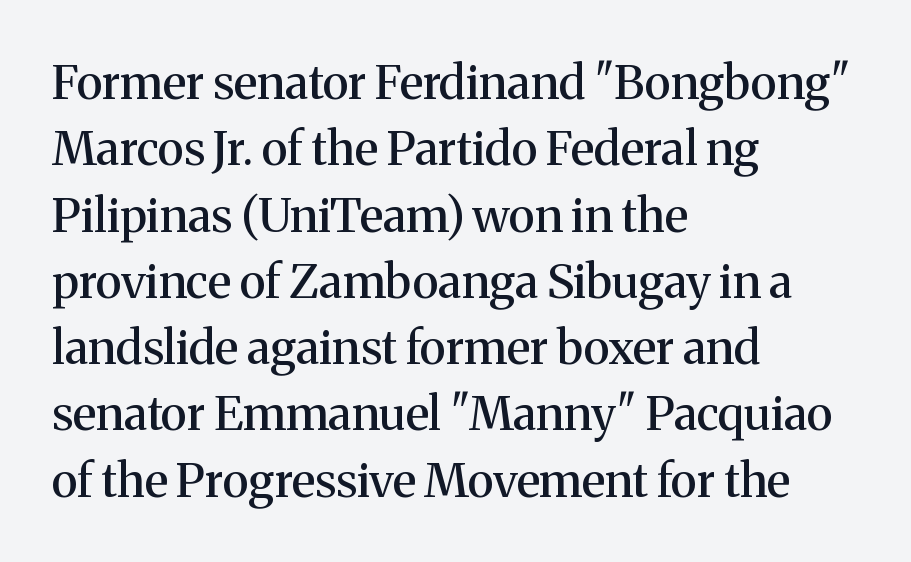
The image shows 47 px serif type, upright; set left-aligned, normal line spacing (1.41x), normal letter spacing, not underlined; medium stroke contrast and a medium x-height.
